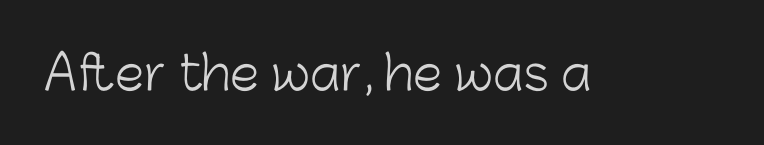
Classification — sans serif. These lines keep a tight, regular rhythm from letter to letter. Note the varied advance widths — an 'i' is clearly narrower than an 'm'. Nope, not italic — everything's standing straight.
